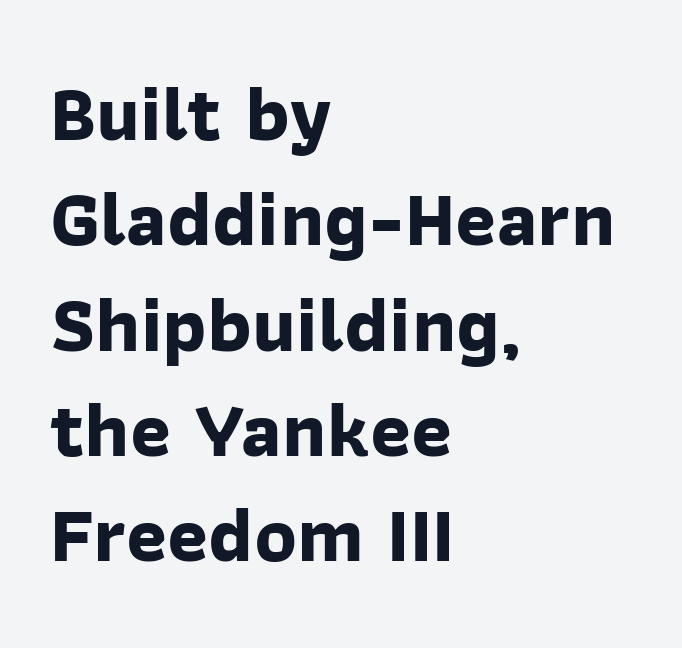
{"serif": "no", "bold": "yes", "weight": "bold", "width": "normal", "stroke_contrast": "low", "x_height": "medium", "monospaced": "no", "underline": "no", "align": "left", "line_spacing": "normal", "line_spacing_ratio": 1.35, "letter_spacing": "normal", "letter_spacing_em": 0.0, "glyph_px": 78}
